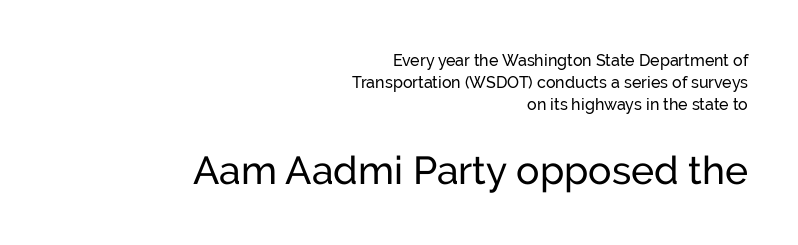
The image shows 39 px sans-serif type, upright; set right-aligned, normal line spacing (1.38x), normal letter spacing, not underlined; the second (bottom) block is 2.44x larger; low stroke contrast and a medium x-height.
